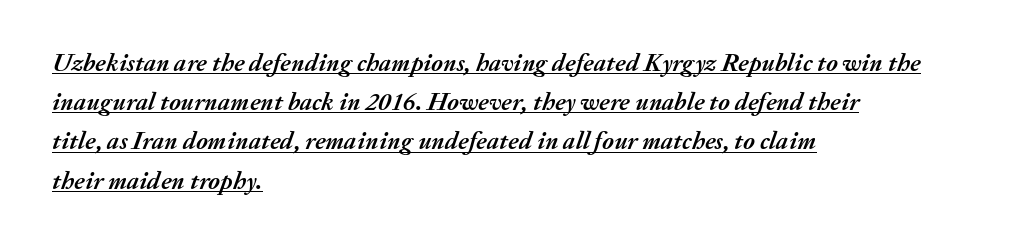
The image shows 25 px bold type, italic (leaning right); set left-aligned, normal line spacing (1.57x), normal letter spacing, underlined.
